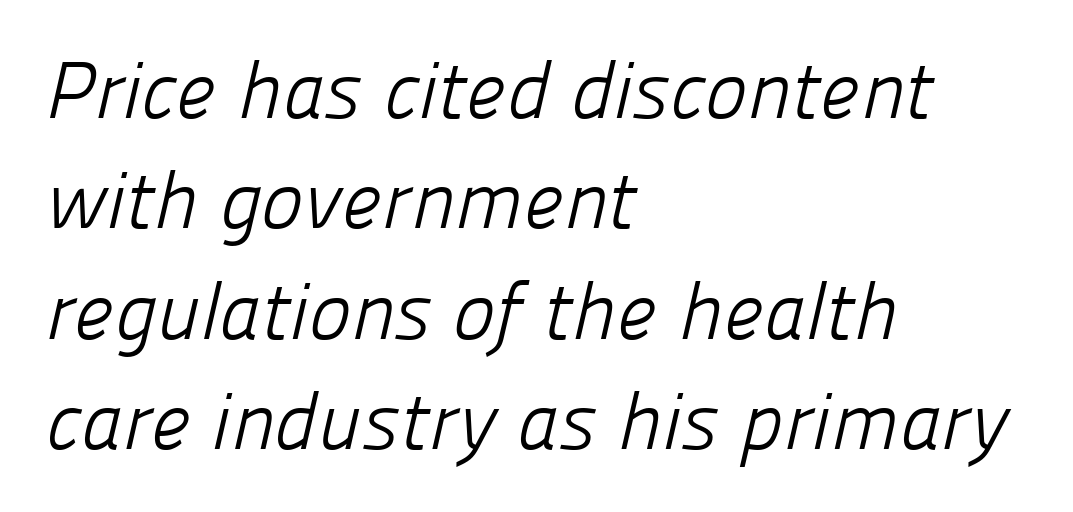
{"serif": "no", "bold": "no", "weight": "light", "width": "normal", "stroke_contrast": "low", "x_height": "medium", "monospaced": "no", "underline": "no", "align": "left", "line_spacing": "normal", "line_spacing_ratio": 1.38, "letter_spacing": "normal", "letter_spacing_em": 0.0, "glyph_px": 80}
